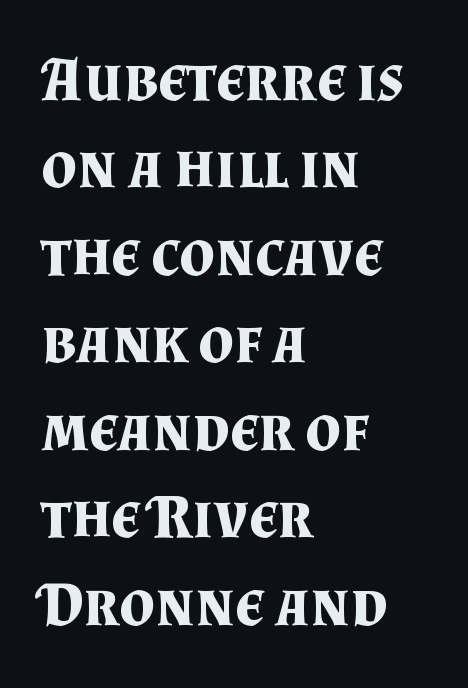
Q: Is the text bold? A: Yes.
Q: Is the text italic (slanted)? A: No, it is upright.
Q: Is the typeface a serif or a sans-serif typeface? A: Serif.
Q: Is the text underlined? A: No.
Q: How is the paragraph aligned? A: Left-aligned.
Q: Is the spacing between letters normal or unusually wide? A: Normal.
Q: Is the spacing between lines tight, normal or loose? A: Normal.
Q: Width (condensed, normal, or wide)? A: Normal.
Q: Stroke contrast? A: Medium.
Q: x-height? A: Small.
Q: Monospaced? A: No.
